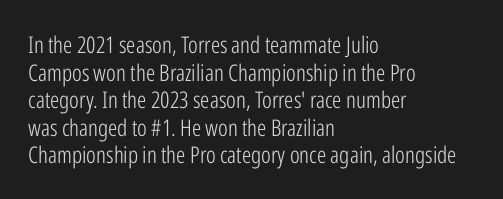
The image shows 23 px text type, upright; set left-aligned, line spacing 1.2x, normal letter spacing, not underlined.
